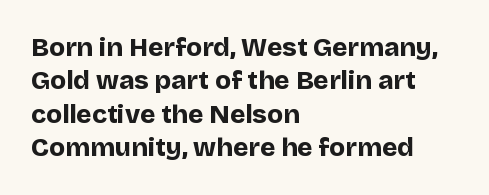
In terms of posture, this sample is upright. Look at the stroke-to-counter ratio: heavy, a bold. Notice how descenders clear the ascenders below comfortably — that's standard leading. The zone under the glyphs is completely vacant. The rendering keeps characters at their native spacing.
